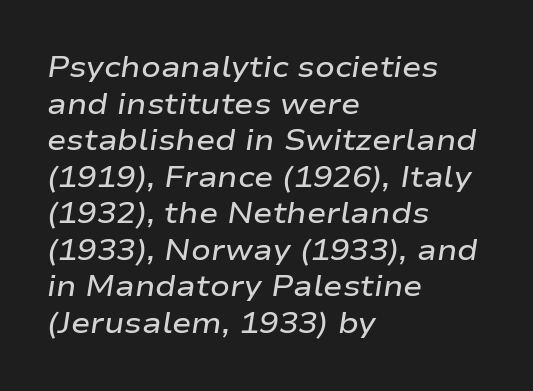
{"italic": "yes", "lean": "right", "slant_degrees": 9, "bold": "semi", "weight": "semibold", "width": "wide", "stroke_contrast": "low", "x_height": "medium", "monospaced": "no", "underline": "no", "align": "left", "line_spacing": "normal", "line_spacing_ratio": 1.26, "letter_spacing": "normal", "letter_spacing_em": 0.0, "glyph_px": 29}
